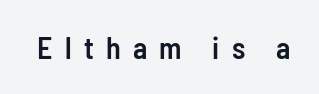
The image shows 30 px semibold, condensed sans-serif type, upright; set unusually wide letter spacing (+0.41 em), not underlined; low stroke contrast and a medium x-height.
